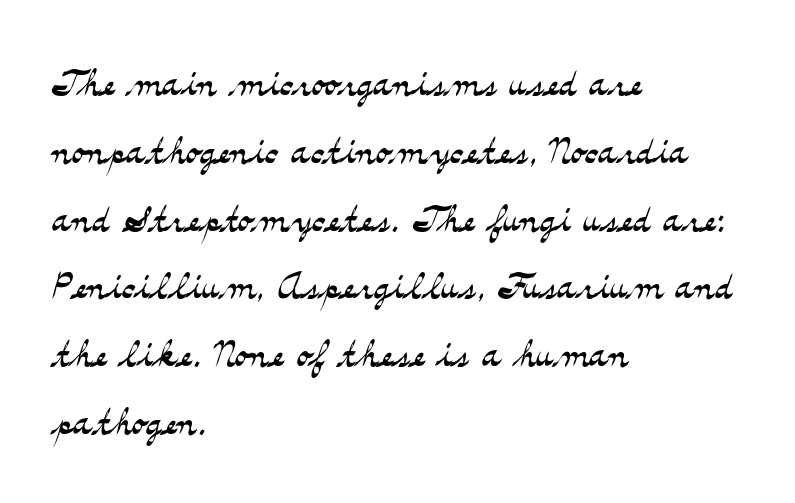
Q: Is the text bold? A: No.
Q: Is the text italic (slanted)? A: Yes.
Q: Is the typeface a serif or a sans-serif typeface? A: Serif.
Q: Is the text underlined? A: No.
Q: How is the paragraph aligned? A: Left-aligned.
Q: Is the spacing between letters normal or unusually wide? A: Normal.
Q: Is the spacing between lines tight, normal or loose? A: Normal.
Q: Width (condensed, normal, or wide)? A: Wide.
Q: Stroke contrast? A: Medium.
Q: x-height? A: Small.
Q: Monospaced? A: No.
